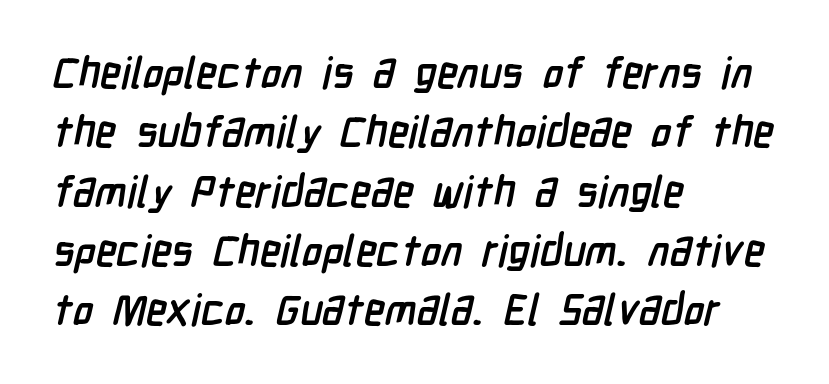
Here the glyphs are tracked normally, forming tight word shapes. Honestly, there is no underline to notice here at all. The characters display no serif detailing; their extremities are plain. Alignment: flush left.
